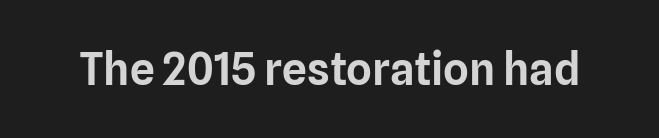
{"serif": "no", "italic": "no", "width": "normal", "stroke_contrast": "low", "x_height": "medium", "monospaced": "no", "underline": "no", "letter_spacing": "normal", "letter_spacing_em": 0.0, "glyph_px": 44}
